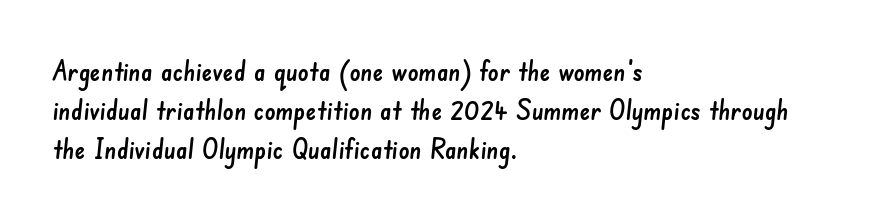
The image shows 27 px text type; set left-aligned, normal line spacing (1.45x), normal letter spacing, not underlined.
